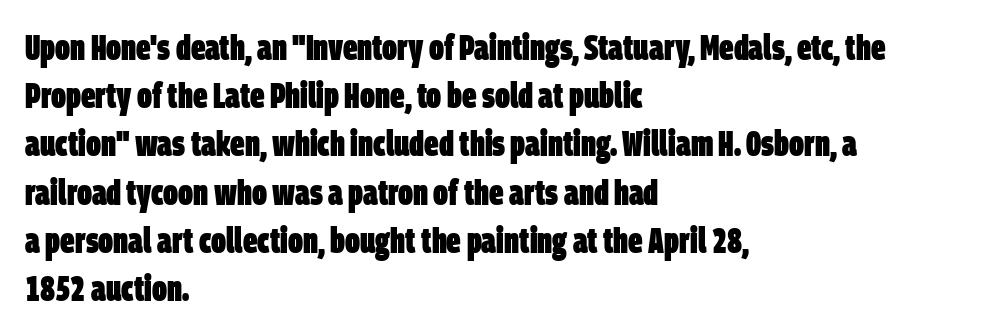
In terms of letterspacing, this is plain default setting. The space beneath each line is pristine and unruled. No feet cap the strokes, marking this as sans-serif type. Is this a fixed-width face? No — the glyphs have proportional, varying widths. Plenty of ink on the page — the face is bold. A normal amount of white space separates one row of letters from the next.
